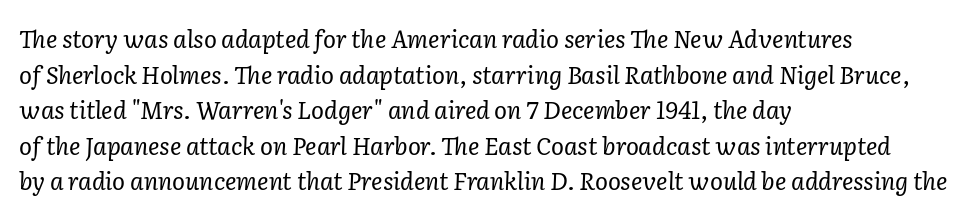
{"italic": "yes", "lean": "right", "slant_degrees": 2, "bold": "no", "underline": "no", "align": "left", "line_spacing": "normal", "line_spacing_ratio": 1.48, "letter_spacing": "normal", "letter_spacing_em": 0.0, "glyph_px": 24}
